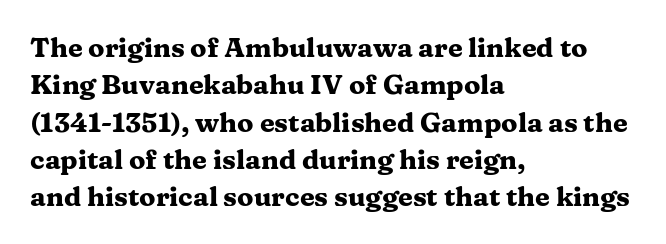
{"italic": "no", "bold": "yes", "underline": "no", "align": "left", "line_spacing": "normal", "line_spacing_ratio": 1.38, "letter_spacing": "normal", "letter_spacing_em": 0.0, "glyph_px": 27}
